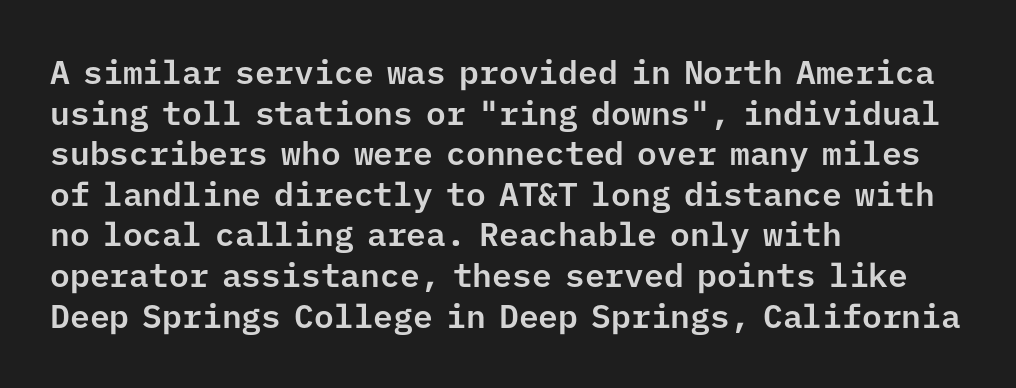
{"serif": "no", "italic": "no", "width": "normal", "stroke_contrast": "low", "x_height": "medium", "monospaced": "yes", "underline": "no", "align": "left", "line_spacing_ratio": 1.23, "letter_spacing": "normal", "letter_spacing_em": 0.0, "glyph_px": 33}
